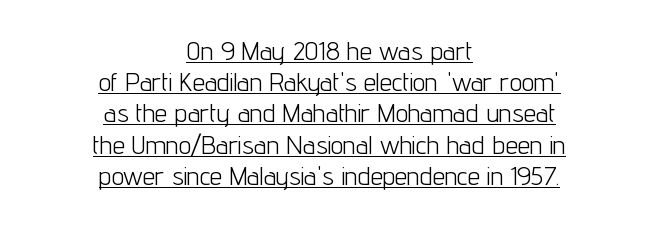
Reading down the block, each line starts at a different indent, mirrored at its end. It's the straight-up-and-down kind of type. This reads as an unemphasized weight, regular at the heaviest. Regular leading.
